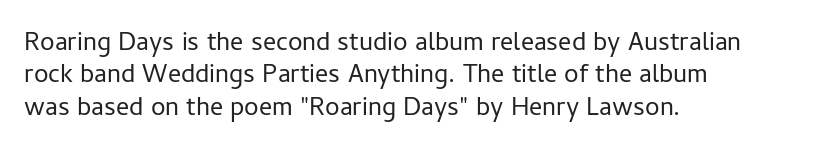
Q: Is the text bold? A: No.
Q: Is the text italic (slanted)? A: No, it is upright.
Q: Is the text underlined? A: No.
Q: How is the paragraph aligned? A: Left-aligned.
Q: Is the spacing between letters normal or unusually wide? A: Normal.
Q: Is the spacing between lines tight, normal or loose? A: Normal.
